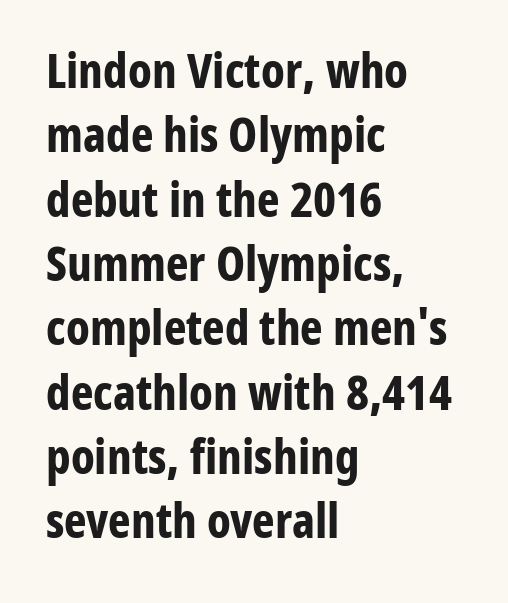
The image shows 48 px bold, condensed sans-serif type, upright; set left-aligned, normal line spacing (1.34x), normal letter spacing, not underlined; low stroke contrast and a medium x-height.
